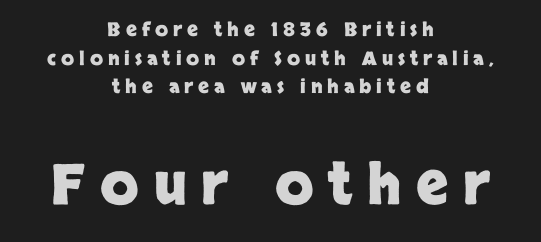
The image shows 56 px heavy sans-serif type, upright; set centered, normal line spacing (1.51x), unusually wide letter spacing (+0.26 em), not underlined; the second (bottom) block is 2.95x larger; low stroke contrast and a large x-height.
